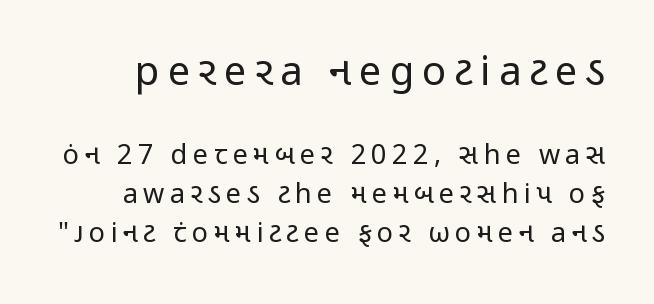
{"serif": "no", "italic": "no", "bold": "no", "weight": "regular", "width": "condensed", "stroke_contrast": "low", "x_height": "medium", "monospaced": "no", "underline": "no", "line_spacing": "normal", "line_spacing_ratio": 1.45, "letter_spacing": "wide", "letter_spacing_em": 0.2, "larger_block": "first", "size_ratio": 1.48, "glyph_px": 40}
